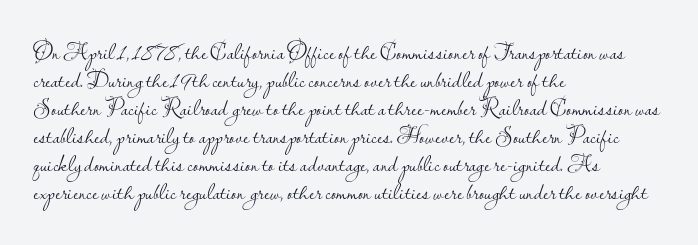
Layout note: lines flush left. Decoration check: the copy has no underline. Short note: letters normally spaced.
